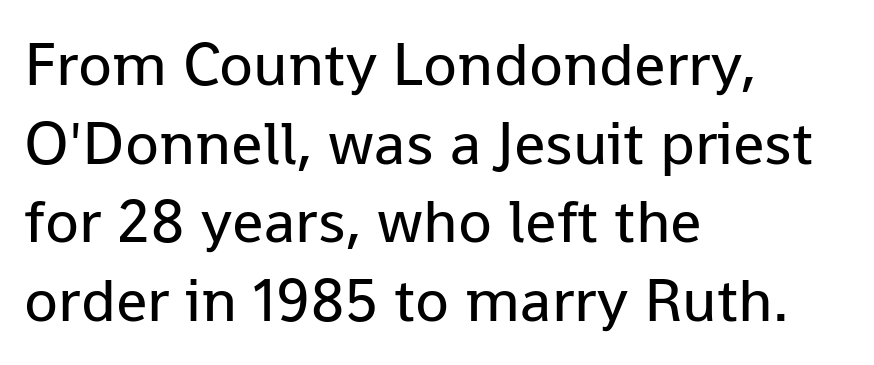
Is the block centered? No — it sits flush against the left margin. The weight tops out at a normal text grade. Do the letters lean? They stand straight. You can tell from the bare stems that sans-serif type was used. Vertically, the passage feels balanced, rows spaced as you'd expect.
